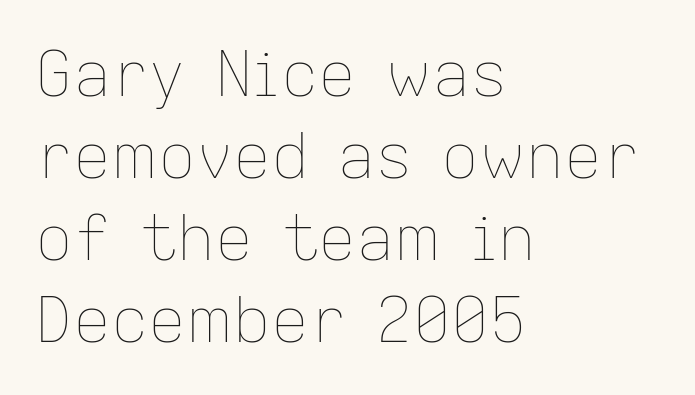
{"italic": "no", "bold": "no", "weight": "thin", "width": "normal", "stroke_contrast": "low", "x_height": "medium", "monospaced": "no", "underline": "no", "align": "left", "line_spacing": "normal", "line_spacing_ratio": 1.3, "letter_spacing": "normal", "letter_spacing_em": 0.0, "glyph_px": 63}
